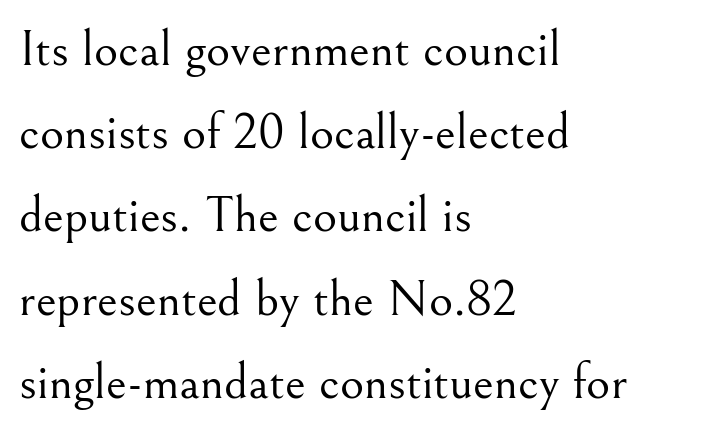
Default kerning and tracking; the words read as compact shapes. The letters advance in unequal steps, a hallmark of proportional type. Whoever set this chose a conventional vertical rhythm. To sum up the face: it has serifs. Counters stay open thanks to moderate or lighter strokes.
